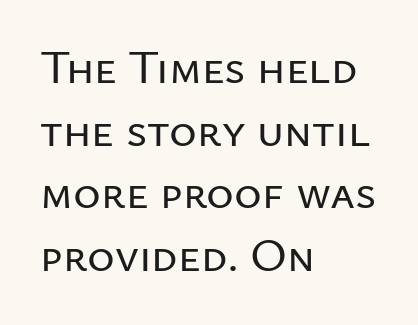
{"serif": "no", "italic": "no", "width": "normal", "stroke_contrast": "low", "x_height": "medium", "monospaced": "no", "underline": "no", "align": "left", "line_spacing": "normal", "line_spacing_ratio": 1.33, "letter_spacing": "normal", "letter_spacing_em": 0.0, "glyph_px": 47}
